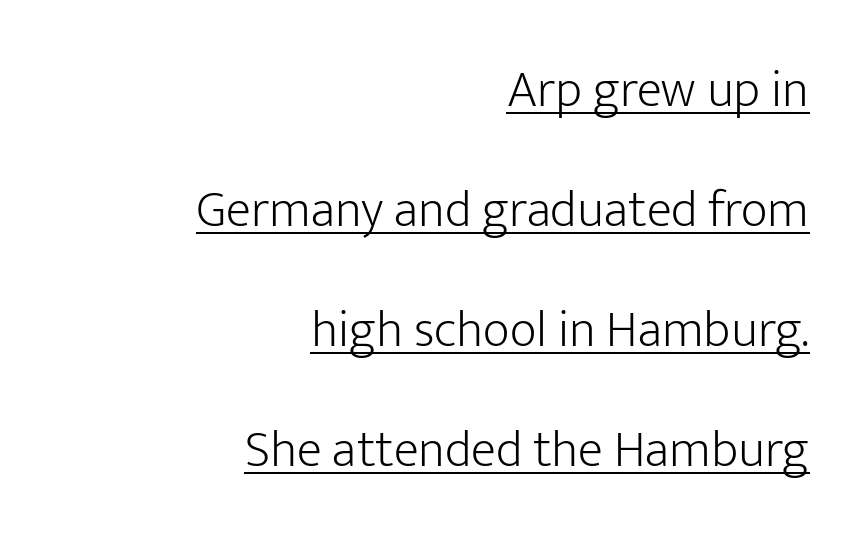
The image shows 52 px light sans-serif type, upright; set right-aligned, loose line spacing (2.31x), normal letter spacing, underlined; low stroke contrast and a medium x-height.
